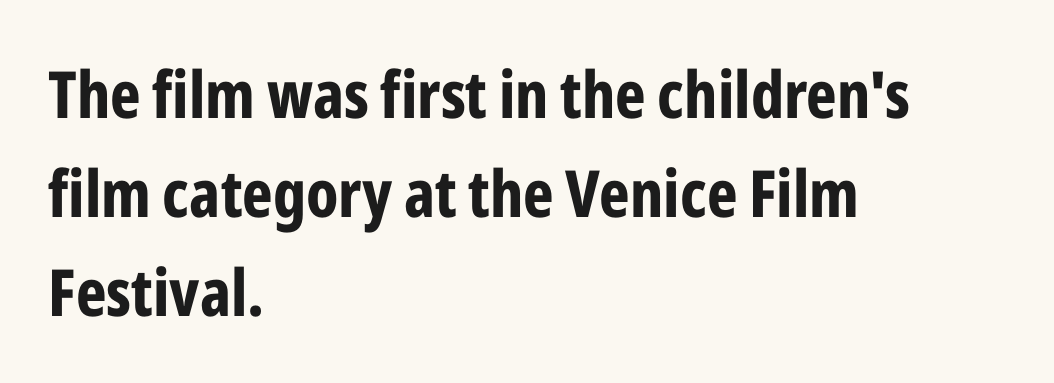
{"serif": "no", "italic": "no", "bold": "yes", "weight": "bold", "width": "condensed", "stroke_contrast": "low", "x_height": "medium", "monospaced": "no", "underline": "no", "align": "left", "line_spacing": "normal", "line_spacing_ratio": 1.52, "letter_spacing": "normal", "letter_spacing_em": 0.0, "glyph_px": 65}
